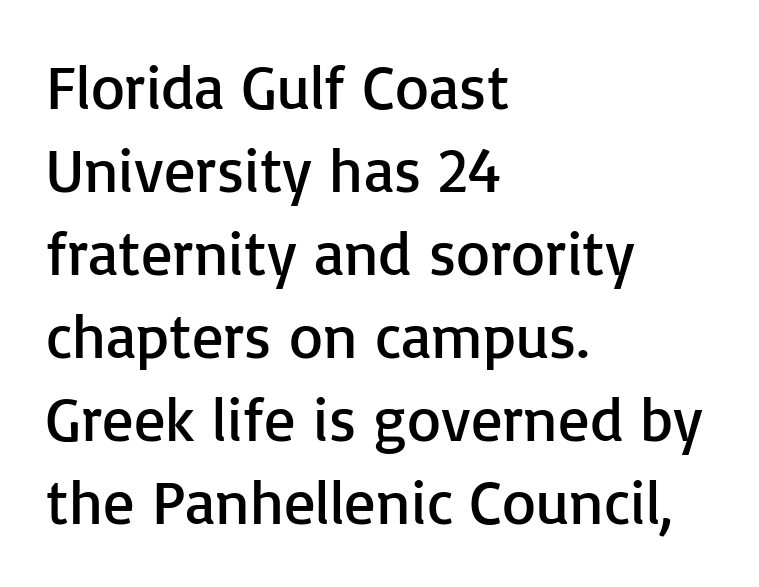
The image shows 62 px regular-weight sans-serif type, upright; set left-aligned, normal line spacing (1.34x), normal letter spacing, not underlined; low stroke contrast and a medium x-height.
